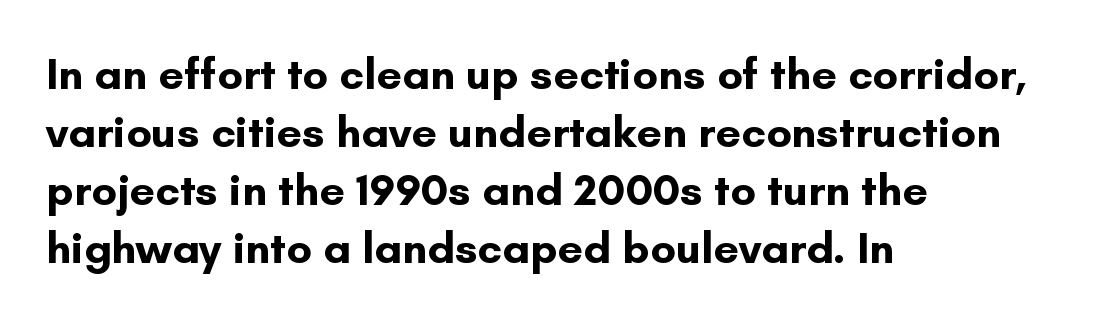
{"serif": "no", "italic": "no", "bold": "yes", "weight": "bold", "width": "normal", "stroke_contrast": "low", "x_height": "small", "monospaced": "no", "underline": "no", "align": "left", "line_spacing": "normal", "line_spacing_ratio": 1.29, "letter_spacing": "normal", "letter_spacing_em": 0.0, "glyph_px": 45}
